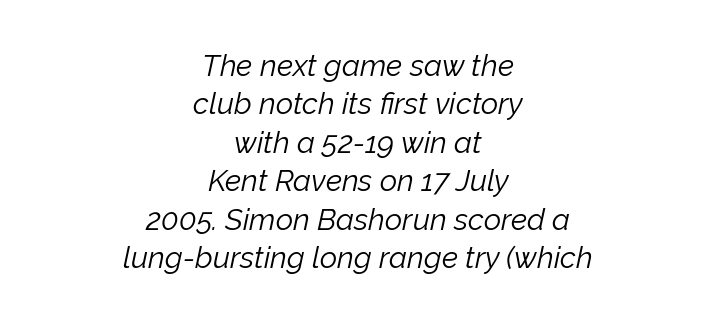
Does the leading feel generous? No, just average. Teacher's note: observe the equal gaps on both sides — that is centered alignment. The string is rendered with underlining switched off. Each letter keeps its own natural width here, so spacing adapts to shape. No extra tracking has been applied to these lines.
